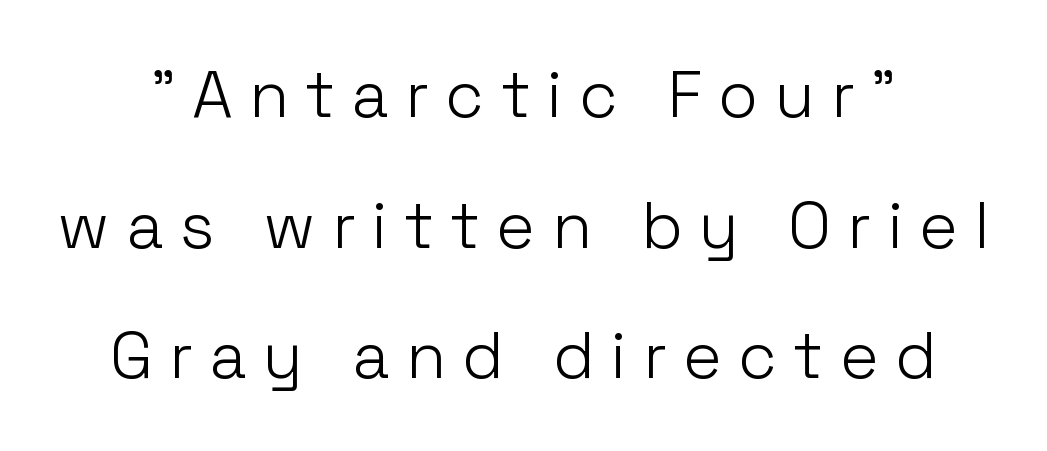
Q: Is the text bold? A: No.
Q: Is the text italic (slanted)? A: No, it is upright.
Q: Is the typeface a serif or a sans-serif typeface? A: Sans-serif.
Q: Is the text underlined? A: No.
Q: How is the paragraph aligned? A: Centered.
Q: Is the spacing between letters normal or unusually wide? A: Unusually wide.
Q: Is the spacing between lines tight, normal or loose? A: Loose.
Q: Width (condensed, normal, or wide)? A: Normal.
Q: Stroke contrast? A: Low.
Q: x-height? A: Medium.
Q: Monospaced? A: No.
